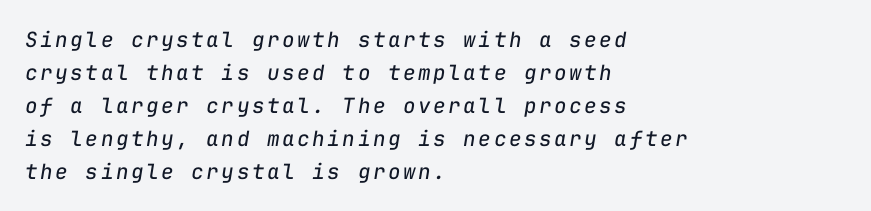
Q: Is the text bold? A: No.
Q: Is the text italic (slanted)? A: Yes, it leans right by about 9 degrees.
Q: Is the text underlined? A: No.
Q: How is the paragraph aligned? A: Left-aligned.
Q: Is the spacing between lines tight, normal or loose? A: Normal.
